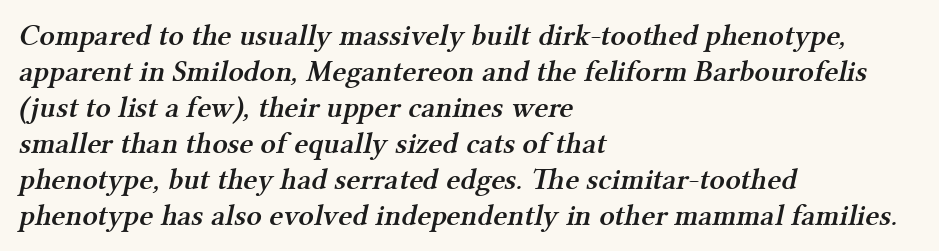
The image shows 30 px semibold serif type; set left-aligned, line spacing 1.2x, normal letter spacing, not underlined; medium stroke contrast and a medium x-height.
